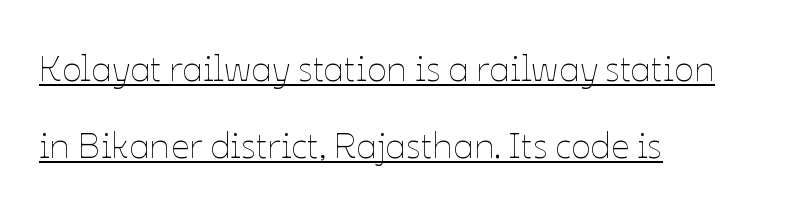
Think of a printed novel: that variable character pitch is what you see here. Honestly, the letter spacing is just normal — you wouldn't notice it. The lettering is marked with a stroke running underneath it. The typesetter chose a ragged-right arrangement here.
